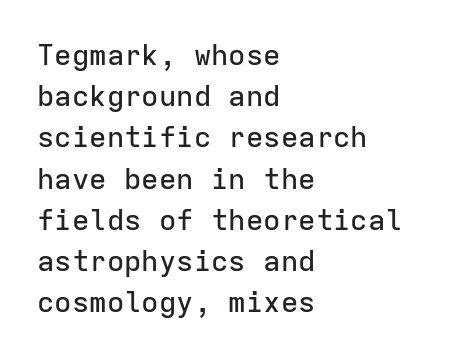
Glyph-to-glyph distance matches everyday printed text. Quick note: not italic, upright. Leading: standard. The paragraph shown leans on its left margin.
